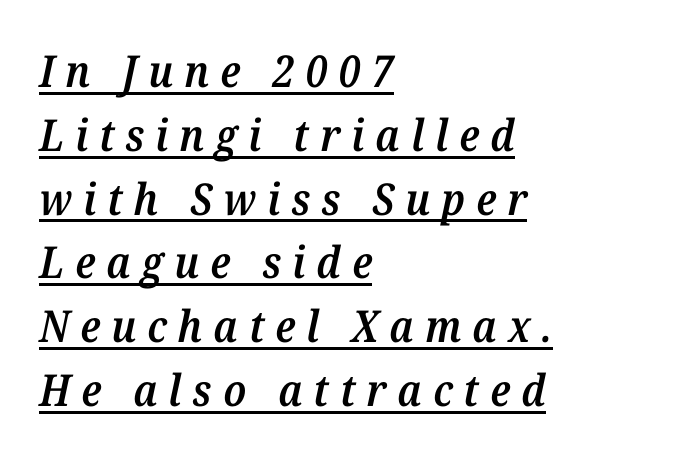
These lines are rendered in a variable-pitch font. The lines are quadded left. This rendering widens character spacing well past its baseline value. Yep, that's italic — everything's leaning.
